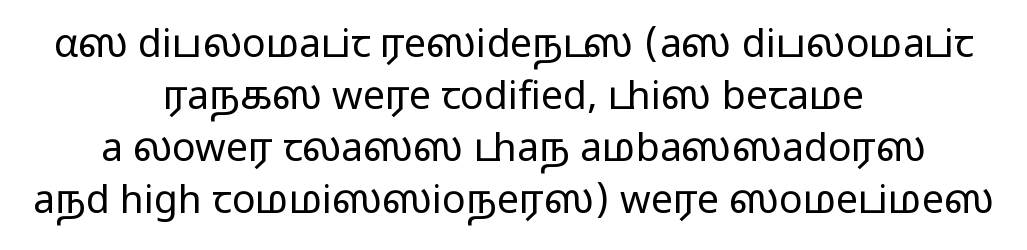
You could not count columns in this text — the font is proportionally spaced. Examine the stroke ends and you'll find no serifs. Is the letter spacing exaggerated? No — it looks like the ordinary default. Glance below the letters and you will spot only blank space.
